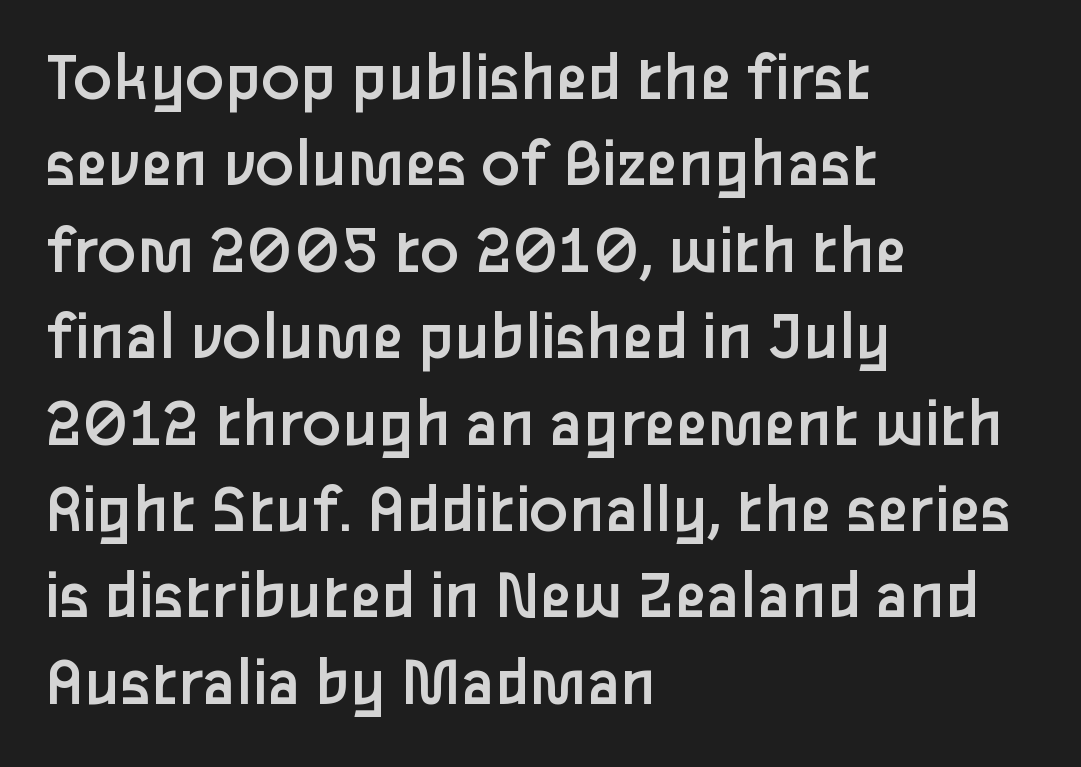
{"serif": "no", "italic": "no", "bold": "no", "weight": "regular", "width": "normal", "stroke_contrast": "low", "x_height": "medium", "monospaced": "no", "underline": "no", "align": "left", "line_spacing_ratio": 1.2, "letter_spacing": "normal", "letter_spacing_em": 0.0, "glyph_px": 72}
